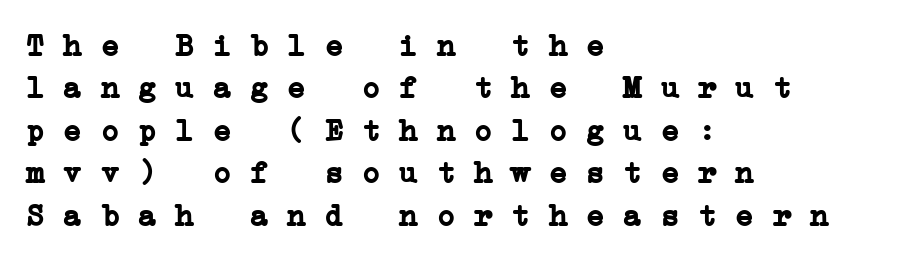
The image shows 31 px semibold, wide serif type, monospaced; set left-aligned, normal line spacing (1.37x), normal letter spacing, not underlined; low stroke contrast and a medium x-height.
